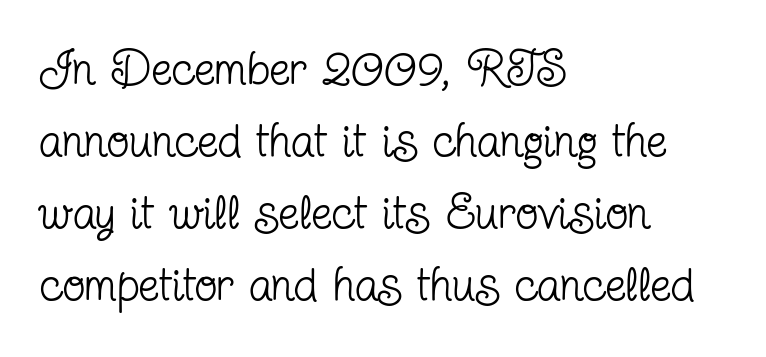
{"serif": "yes", "italic": "no", "bold": "no", "weight": "regular", "width": "condensed", "stroke_contrast": "low", "x_height": "medium", "monospaced": "no", "underline": "no", "align": "left", "line_spacing": "normal", "line_spacing_ratio": 1.53, "letter_spacing": "normal", "letter_spacing_em": 0.0, "glyph_px": 47}
